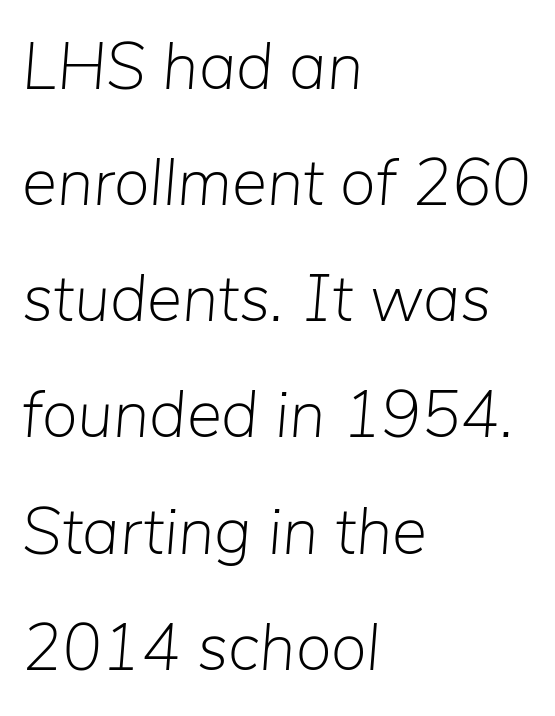
The image shows 66 px light type, italic (leaning right); set left-aligned, line spacing 1.76x, normal letter spacing, not underlined; low stroke contrast and a medium x-height.
